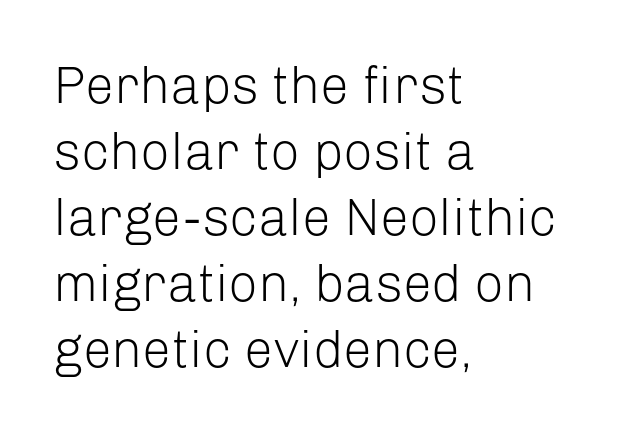
Q: Is the text bold? A: No.
Q: Is the text italic (slanted)? A: No, it is upright.
Q: Is the typeface a serif or a sans-serif typeface? A: Sans-serif.
Q: Is the text underlined? A: No.
Q: How is the paragraph aligned? A: Left-aligned.
Q: Is the spacing between letters normal or unusually wide? A: Normal.
Q: Is the spacing between lines tight, normal or loose? A: Normal.
Q: Width (condensed, normal, or wide)? A: Normal.
Q: Stroke contrast? A: Low.
Q: x-height? A: Medium.
Q: Monospaced? A: No.
